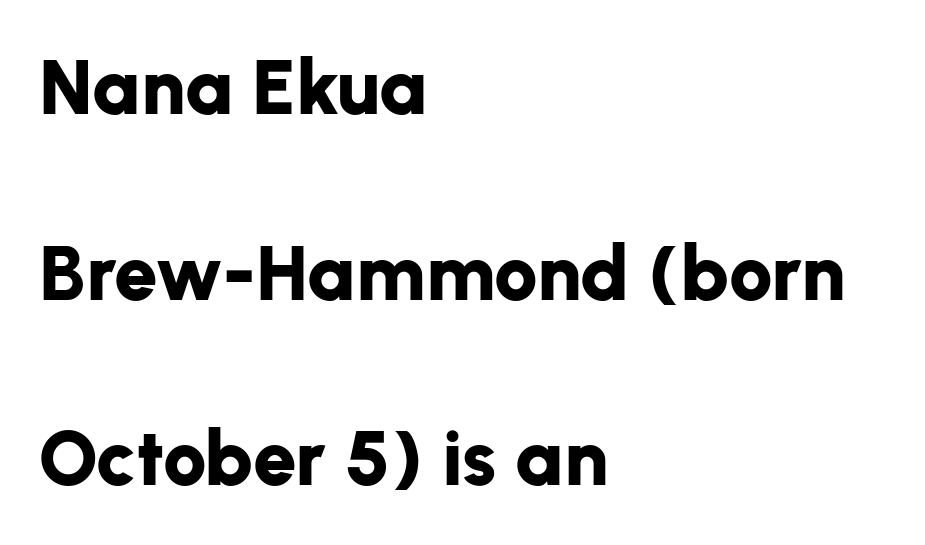
{"serif": "no", "italic": "no", "bold": "yes", "weight": "bold", "width": "normal", "stroke_contrast": "low", "x_height": "medium", "monospaced": "no", "underline": "no", "align": "left", "line_spacing": "loose", "line_spacing_ratio": 2.38, "letter_spacing": "normal", "letter_spacing_em": 0.0, "glyph_px": 78}
